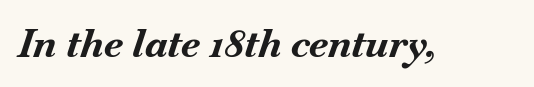
The image shows 39 px bold type, italic (leaning right); set normal letter spacing, not underlined; medium stroke contrast and a small x-height.
